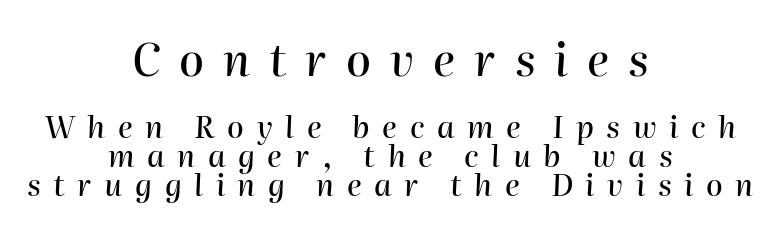
You could not count columns in this text — the font is proportionally spaced. The space between consecutive lines is stingy. Both edges are ragged and mirror each other, which tells us the setting is centered. Honestly, there is no underline to notice here at all. Compared with typical body copy, the letter spacing here is much looser.
